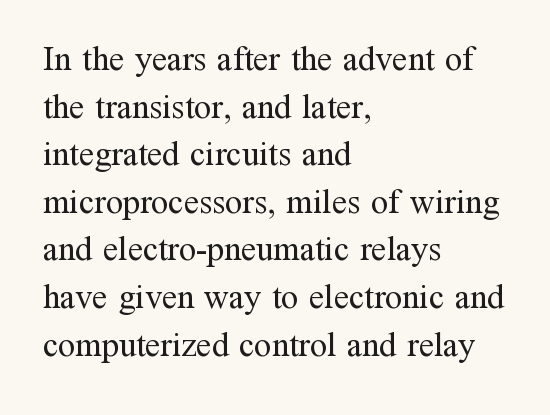
Think standard paragraph weight, or any step lighter than that. The leading is moderate, giving the passage an even texture. Does extra space separate the letters? No, they use regular spacing. Does the lettering tilt? It doesn't — this is upright. The rag falls on the right side of this text block. Think of a printed novel: that variable character pitch is what you see here.
